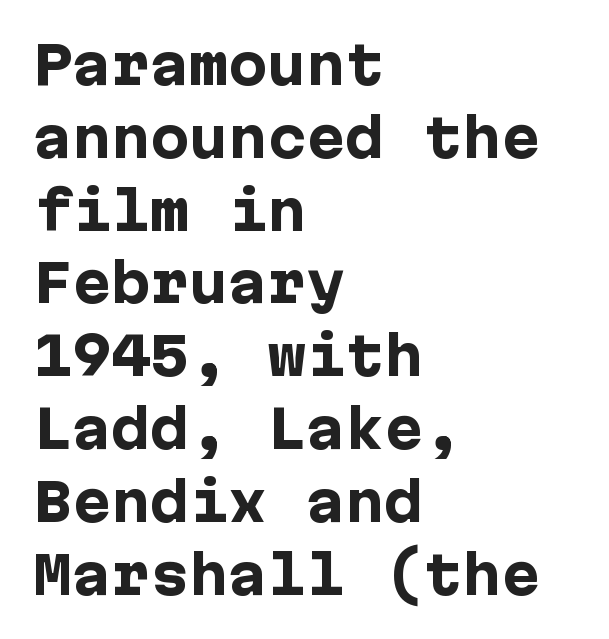
{"serif": "no", "italic": "no", "bold": "yes", "weight": "heavy", "width": "normal", "stroke_contrast": "low", "x_height": "medium", "underline": "no", "align": "left", "line_spacing": "normal", "line_spacing_ratio": 1.4, "letter_spacing": "normal", "letter_spacing_em": 0.0, "glyph_px": 52}
